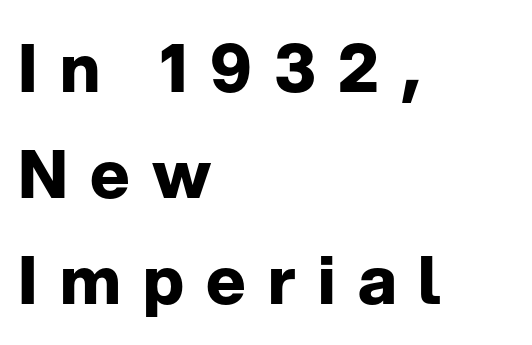
The image shows 67 px bold sans-serif type, upright; set left-aligned, normal line spacing (1.58x), unusually wide letter spacing (+0.33 em), not underlined; low stroke contrast and a medium x-height.
